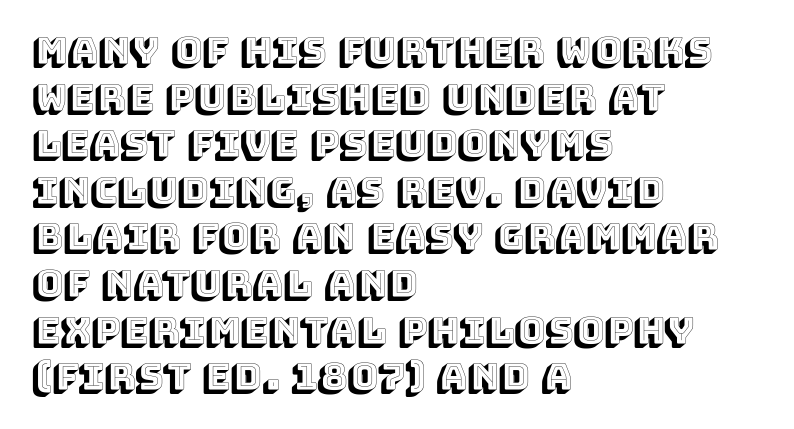
Italic: no, the glyphs are upright roman. Normally led — the rows are evenly, conventionally spaced. These lines are rendered in a variable-pitch font. A classic flush-left, rag-right setting is used for this passage. Anything drawn beneath the words? Only blank space.
